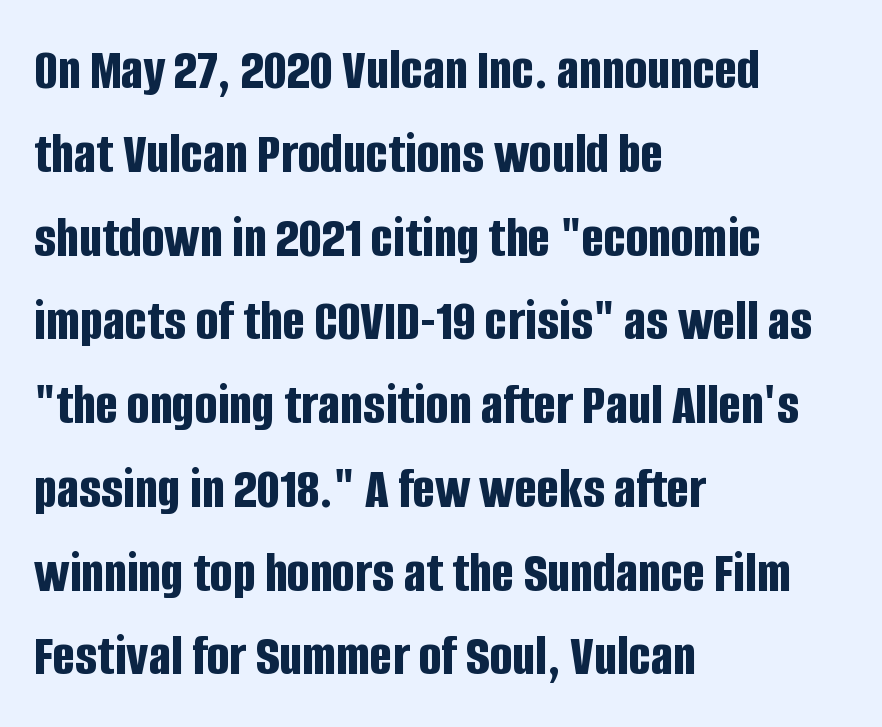
{"serif": "no", "italic": "no", "bold": "yes", "weight": "bold", "width": "condensed", "stroke_contrast": "low", "x_height": "large", "monospaced": "no", "underline": "no", "align": "left", "line_spacing": "normal", "line_spacing_ratio": 1.42, "letter_spacing": "normal", "letter_spacing_em": 0.0, "glyph_px": 59}
